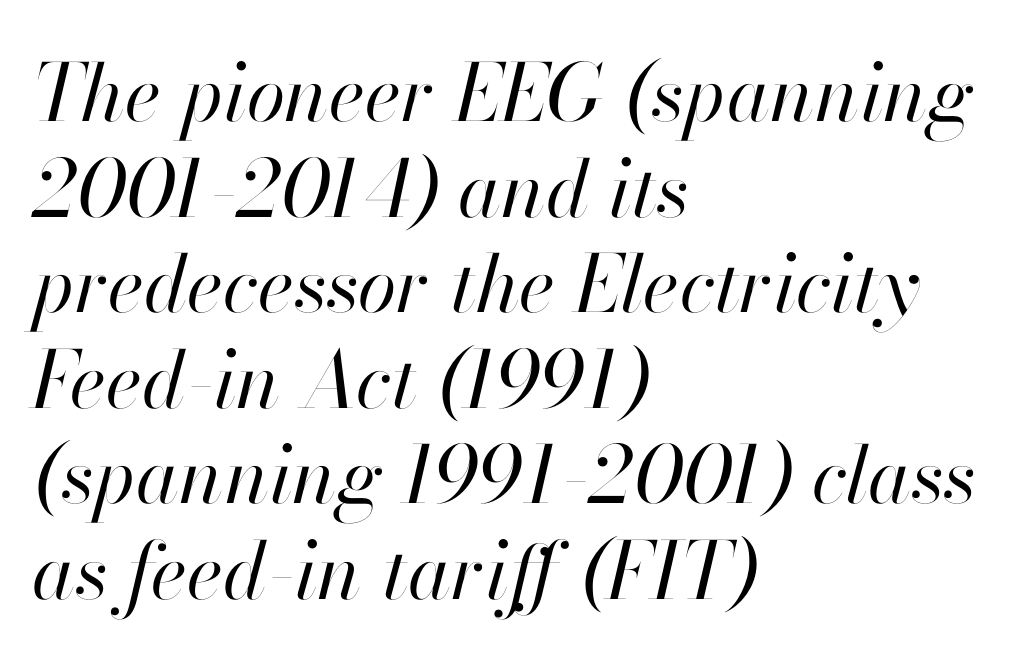
{"italic": "yes", "lean": "right", "slant_degrees": 13, "bold": "no", "weight": "regular", "width": "normal", "stroke_contrast": "high", "x_height": "small", "monospaced": "no", "underline": "no", "align": "left", "line_spacing_ratio": 1.21, "letter_spacing": "normal", "letter_spacing_em": 0.0, "glyph_px": 79}
